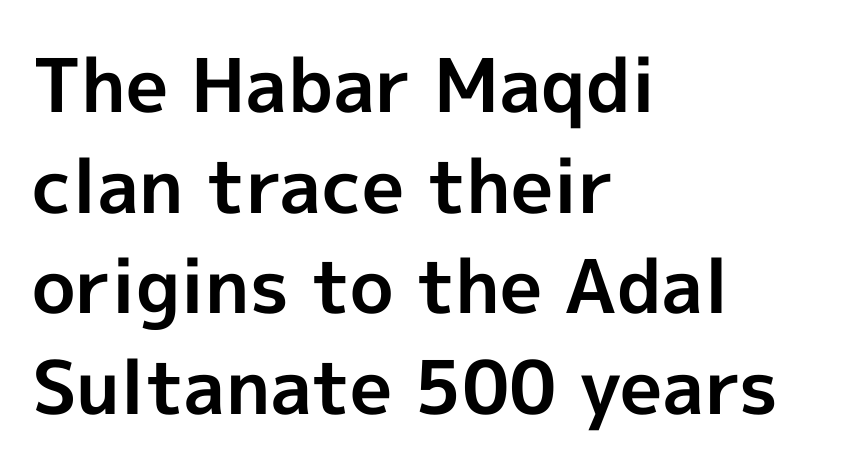
Q: Is the text bold? A: Yes.
Q: Is the text italic (slanted)? A: No, it is upright.
Q: Is the typeface a serif or a sans-serif typeface? A: Sans-serif.
Q: Is the text underlined? A: No.
Q: How is the paragraph aligned? A: Left-aligned.
Q: Is the spacing between letters normal or unusually wide? A: Normal.
Q: Is the spacing between lines tight, normal or loose? A: Normal.
Q: Width (condensed, normal, or wide)? A: Normal.
Q: x-height? A: Medium.
Q: Monospaced? A: No.
